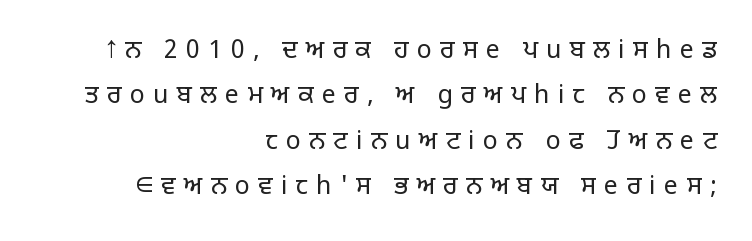
{"italic": "no", "bold": "no", "underline": "no", "align": "right", "line_spacing_ratio": 1.82, "letter_spacing": "wide", "letter_spacing_em": 0.33, "glyph_px": 25}
